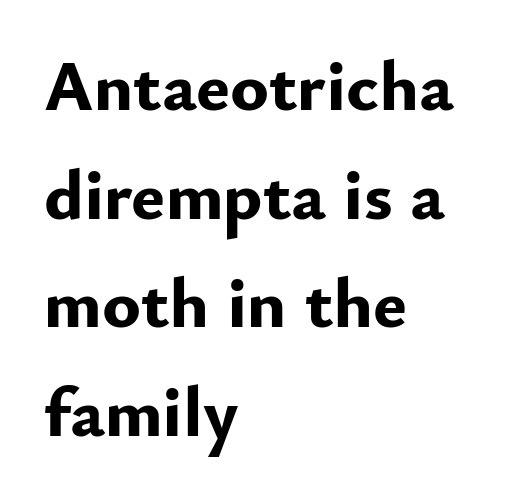
{"serif": "no", "italic": "no", "bold": "yes", "weight": "bold", "width": "normal", "stroke_contrast": "low", "x_height": "small", "monospaced": "no", "underline": "no", "align": "left", "line_spacing": "normal", "line_spacing_ratio": 1.51, "letter_spacing": "normal", "letter_spacing_em": 0.0, "glyph_px": 72}
